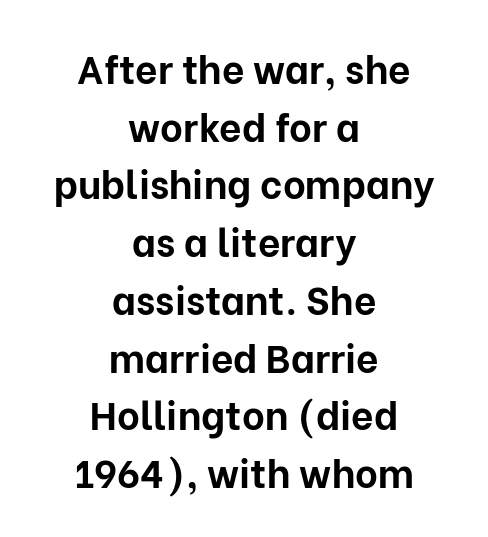
{"serif": "no", "italic": "no", "bold": "yes", "weight": "bold", "width": "normal", "stroke_contrast": "low", "x_height": "medium", "monospaced": "no", "underline": "no", "align": "center", "line_spacing": "normal", "line_spacing_ratio": 1.48, "letter_spacing": "normal", "letter_spacing_em": 0.0, "glyph_px": 39}
